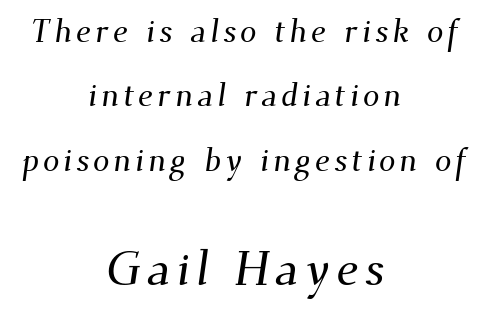
Q: Is the typeface a serif or a sans-serif typeface? A: Serif.
Q: Is the text underlined? A: No.
Q: How is the paragraph aligned? A: Centered.
Q: Is the spacing between lines tight, normal or loose? A: Loose.
Q: Which block of text is set in a larger size, the first (top) or the second (bottom)? A: The second (bottom) one.
Q: Width (condensed, normal, or wide)? A: Normal.
Q: Stroke contrast? A: Medium.
Q: x-height? A: Small.
Q: Monospaced? A: No.
